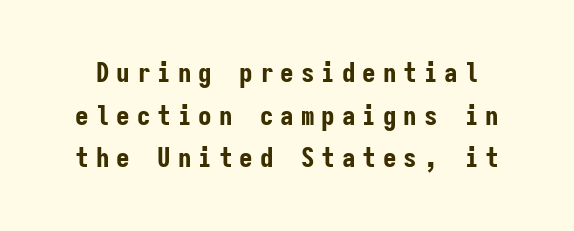
The image shows 27 px bold type, upright; set normal line spacing (1.58x), unusually wide letter spacing (+0.26 em), not underlined.
